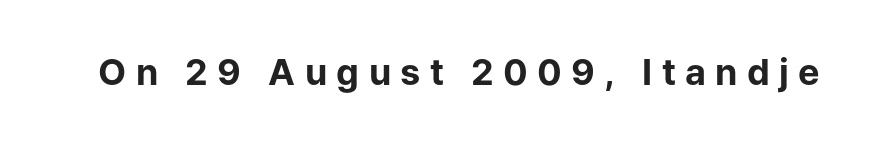
A full-strength bold gives these letters their thick strokes. Look at the bottom of the vertical strokes: they stop flat, with no serifs. The specimen omits any rule beneath the text block's lines. Each letter keeps its own natural width here, so spacing adapts to shape.
